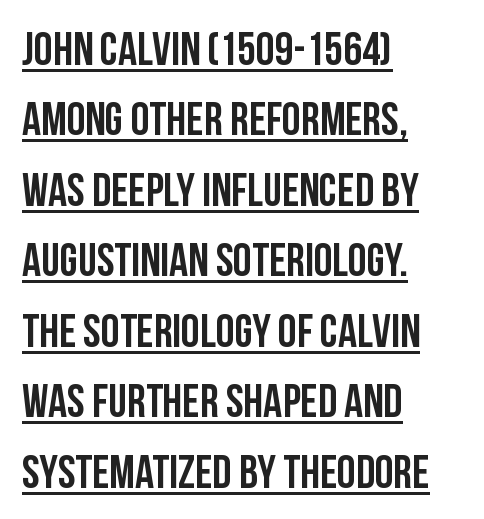
{"serif": "no", "italic": "no", "width": "condensed", "stroke_contrast": "low", "x_height": "large", "monospaced": "no", "underline": "yes", "align": "left", "line_spacing": "normal", "line_spacing_ratio": 1.5, "letter_spacing": "normal", "letter_spacing_em": 0.0, "glyph_px": 47}
